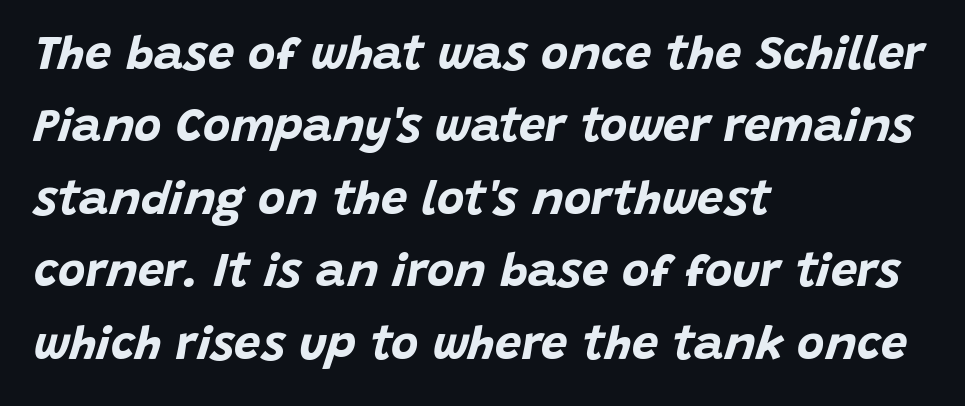
{"italic": "yes", "lean": "right", "slant_degrees": 15, "bold": "yes", "weight": "bold", "width": "normal", "stroke_contrast": "low", "x_height": "large", "monospaced": "no", "underline": "no", "align": "left", "line_spacing": "normal", "line_spacing_ratio": 1.54, "letter_spacing": "normal", "letter_spacing_em": 0.0, "glyph_px": 47}
